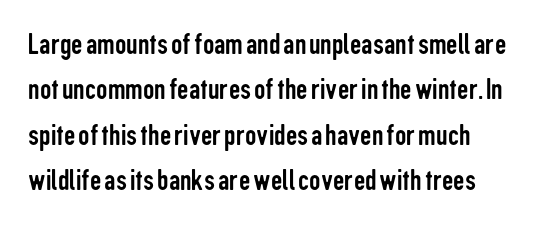
Caption: face not bold, strokes unweighted. You can tell it's not italic because the verticals are truly vertical. Default kerning and tracking; the words read as compact shapes. Regarding leading, the lines here are spaced in the standard way. Type style note: lacks serifs. Here the designer chose a conventional face with non-uniform glyph widths.
